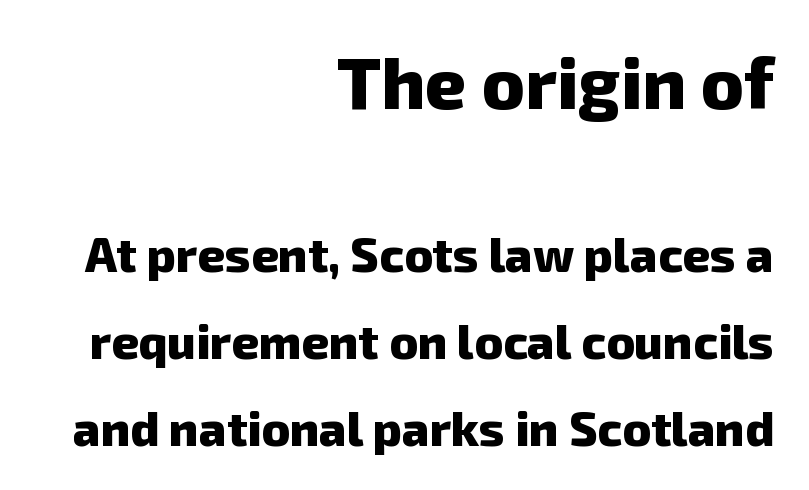
{"serif": "no", "bold": "yes", "weight": "heavy", "width": "normal", "stroke_contrast": "low", "x_height": "medium", "monospaced": "no", "underline": "no", "align": "right", "line_spacing_ratio": 1.81, "letter_spacing": "normal", "letter_spacing_em": 0.0, "larger_block": "first", "size_ratio": 1.5, "glyph_px": 72}
